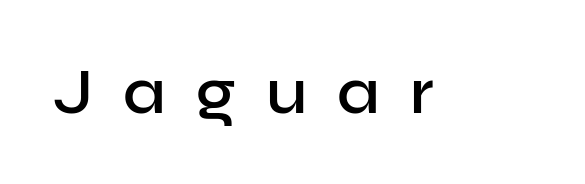
Characters follow at a spacing far wider than the type designer built in. The passage shown is typeset with a sans-serif family. Students, this is semibold: more ink than regular, less than bold. Every stem runs plumb, perpendicular to the baseline.
